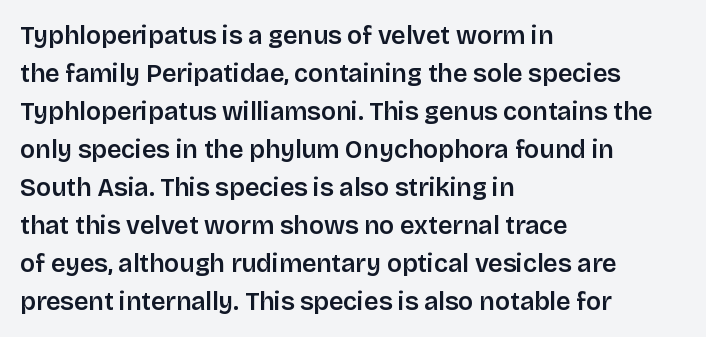
Q: Is the text italic (slanted)? A: No, it is upright.
Q: Is the text underlined? A: No.
Q: How is the paragraph aligned? A: Left-aligned.
Q: Is the spacing between letters normal or unusually wide? A: Normal.
Q: Is the spacing between lines tight, normal or loose? A: Normal.
